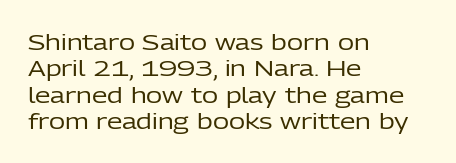
The image shows 22 px text type, upright; set left-aligned, line spacing 1.2x, normal letter spacing, not underlined.
